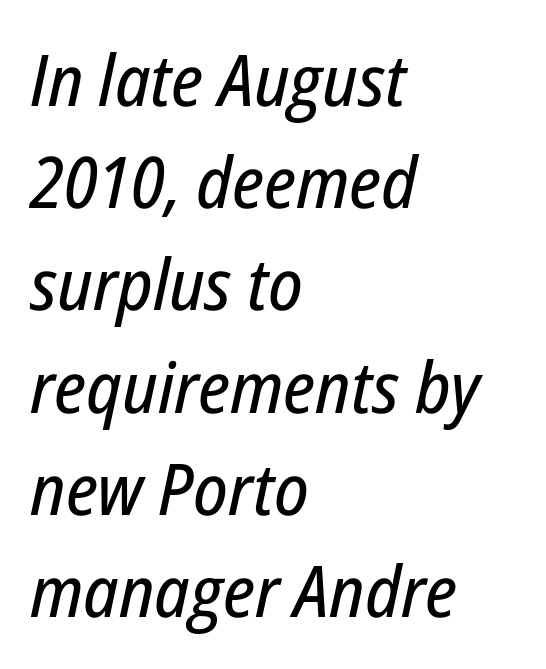
The image shows 71 px condensed type, italic (leaning right); set left-aligned, normal line spacing (1.44x), normal letter spacing, not underlined; low stroke contrast and a medium x-height.
